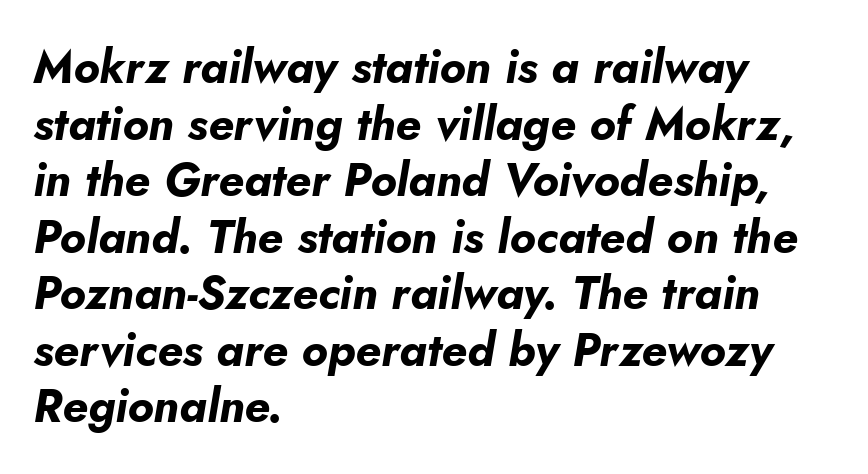
Check under the words: just untouched page. Typeset ragged right — the left edge is the straight one. Notice how the stems are inclined rather than vertical — that's the hallmark of italics. What stands out about the letter spacing? Nothing — it is the standard amount. Strong, thick strokes mark this as bold type.
